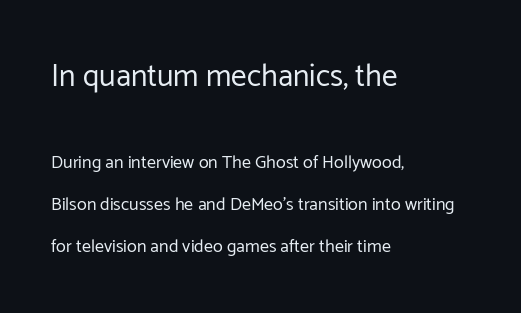
{"serif": "no", "italic": "no", "bold": "no", "weight": "regular", "width": "normal", "stroke_contrast": "low", "x_height": "medium", "monospaced": "no", "underline": "no", "align": "left", "line_spacing": "loose", "line_spacing_ratio": 2.33, "letter_spacing": "normal", "letter_spacing_em": 0.0, "larger_block": "first", "size_ratio": 1.72, "glyph_px": 31}
